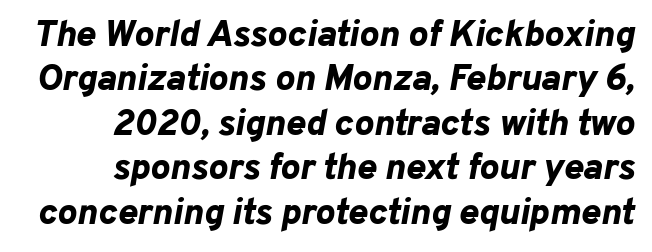
Q: Is the text bold? A: Yes.
Q: Is the text italic (slanted)? A: Yes, it leans right by about 10 degrees.
Q: Is the text underlined? A: No.
Q: How is the paragraph aligned? A: Right-aligned.
Q: Is the spacing between letters normal or unusually wide? A: Normal.
Q: Width (condensed, normal, or wide)? A: Normal.
Q: Stroke contrast? A: Low.
Q: x-height? A: Medium.
Q: Monospaced? A: No.
